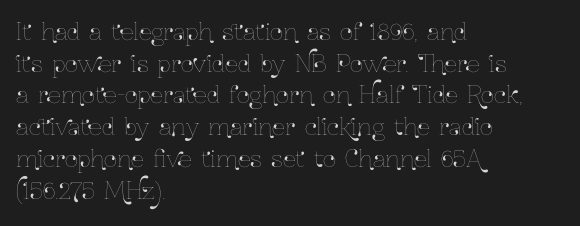
The image shows 23 px text type, upright; set left-aligned, normal line spacing (1.38x), normal letter spacing, not underlined.
